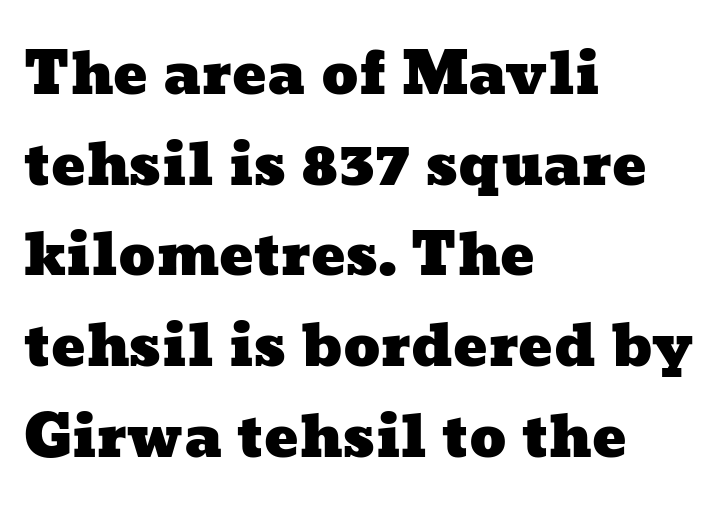
{"width": "wide", "stroke_contrast": "low", "x_height": "medium", "monospaced": "no", "underline": "no", "align": "left", "line_spacing": "normal", "line_spacing_ratio": 1.59, "letter_spacing": "normal", "letter_spacing_em": 0.0, "glyph_px": 57}
